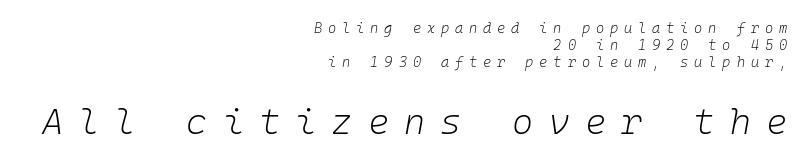
{"italic": "yes", "lean": "right", "slant_degrees": 10, "bold": "no", "weight": "light", "width": "normal", "stroke_contrast": "low", "x_height": "medium", "monospaced": "yes", "underline": "no", "align": "right", "line_spacing_ratio": 1.23, "letter_spacing": "wide", "letter_spacing_em": 0.42, "larger_block": "second", "size_ratio": 2.57, "glyph_px": 36}
